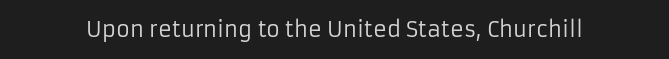
The passage shown is not underscored anywhere. The font's upright variant was chosen for this text. Stems here are at most as thick as an everyday book face. Observe the ordinary spacing: letters are neighbours, not strangers.
